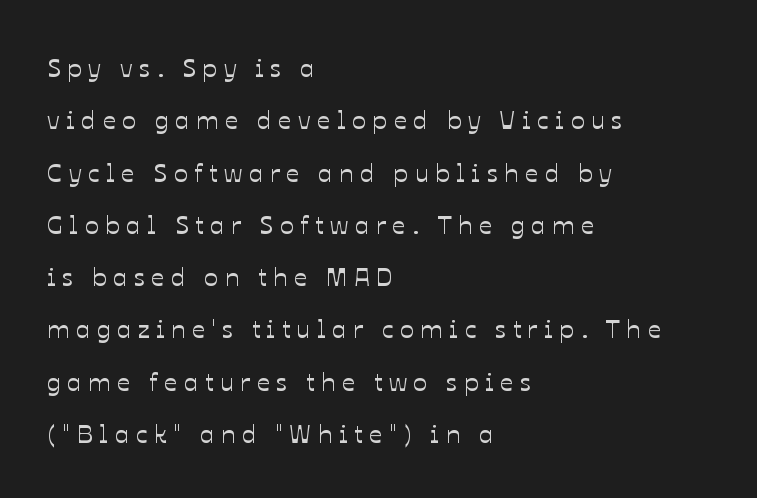
{"italic": "no", "underline": "no", "align": "left", "line_spacing": "loose", "line_spacing_ratio": 2.01, "letter_spacing": "wide", "letter_spacing_em": 0.25, "glyph_px": 26}
